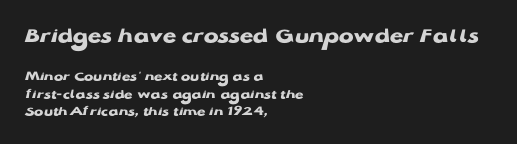
Q: Is the text bold? A: Yes.
Q: Is the text italic (slanted)? A: No, it is upright.
Q: Is the text underlined? A: No.
Q: How is the paragraph aligned? A: Left-aligned.
Q: Is the spacing between letters normal or unusually wide? A: Normal.
Q: Which block of text is set in a larger size, the first (top) or the second (bottom)? A: The first (top) one.
